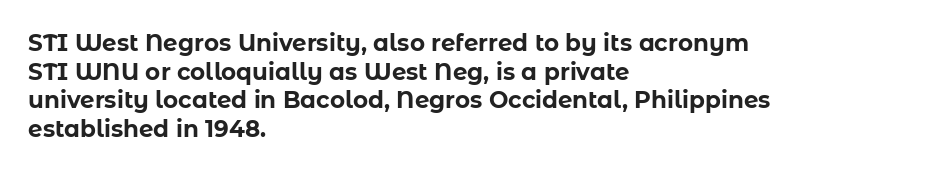
{"italic": "no", "bold": "yes", "underline": "no", "align": "left", "line_spacing_ratio": 1.24, "letter_spacing": "normal", "letter_spacing_em": 0.0, "glyph_px": 23}
